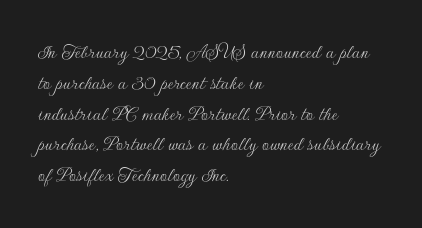
Summary of vertical rhythm: regular, with standard interline spacing. Short note: letters normally spaced. Casual observation: everything's shoved over to the left.
